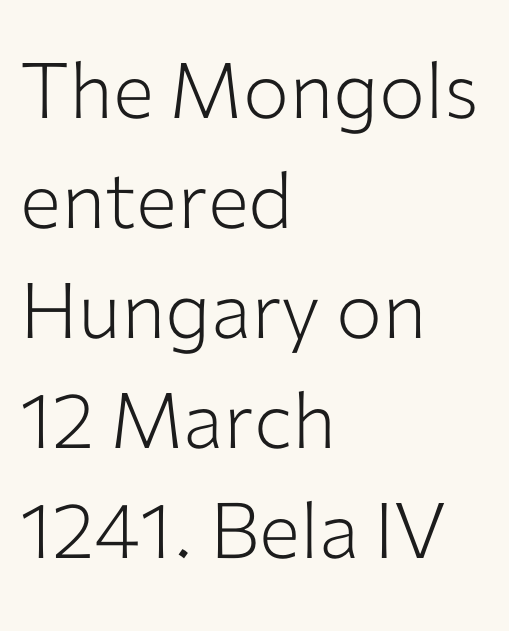
The image shows 77 px light sans-serif type, upright; set left-aligned, normal line spacing (1.43x), normal letter spacing, not underlined; low stroke contrast and a medium x-height.
